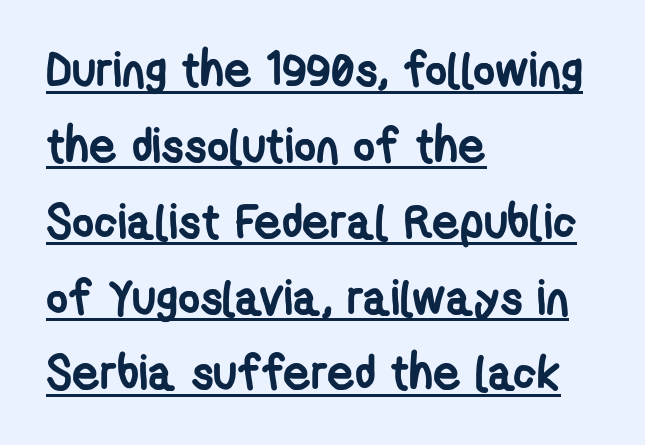
In designer terms, the underline attribute is active on this setting. Nothing unusual about the tracking: characters are spaced as the font intends. Strokes here are thick enough to call this a true bold. Varying glyph widths throughout — classic text-font behaviour. Which margin do the lines hug? The left one — the right edge is uneven. The rendering uses a moderate line-height, typical for paragraphs.
